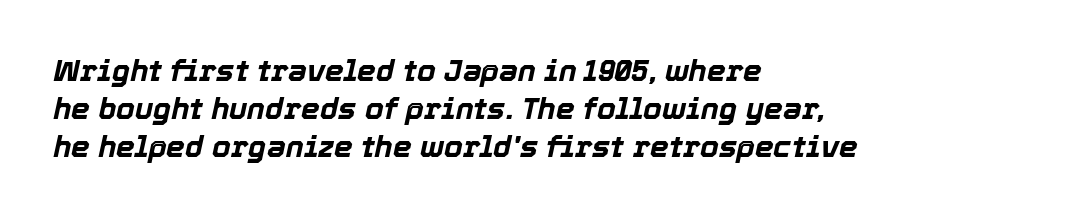
Q: Is the text bold? A: Yes.
Q: Is the text italic (slanted)? A: Yes, it leans right by about 12 degrees.
Q: Is the text underlined? A: No.
Q: How is the paragraph aligned? A: Left-aligned.
Q: Is the spacing between letters normal or unusually wide? A: Normal.
Q: Is the spacing between lines tight, normal or loose? A: Normal.
Q: Width (condensed, normal, or wide)? A: Normal.
Q: x-height? A: Medium.
Q: Monospaced? A: No.
